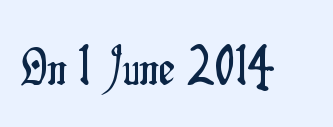
Q: Is the text italic (slanted)? A: No, it is upright.
Q: Is the typeface a serif or a sans-serif typeface? A: Sans-serif.
Q: Is the text underlined? A: No.
Q: Is the spacing between letters normal or unusually wide? A: Normal.
Q: Width (condensed, normal, or wide)? A: Condensed.
Q: Stroke contrast? A: Low.
Q: x-height? A: Small.
Q: Monospaced? A: No.
